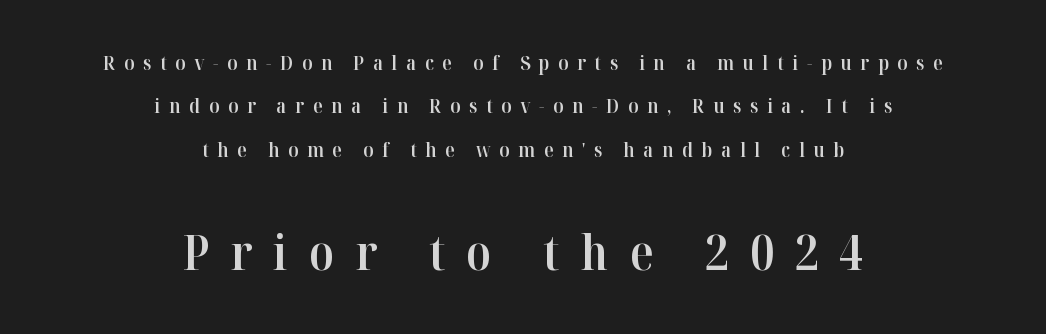
The image shows 49 px semibold serif type, upright; set centered, loose line spacing (2.17x), unusually wide letter spacing (+0.43 em), not underlined; the second (bottom) block is 2.45x larger; high stroke contrast and a medium x-height.
